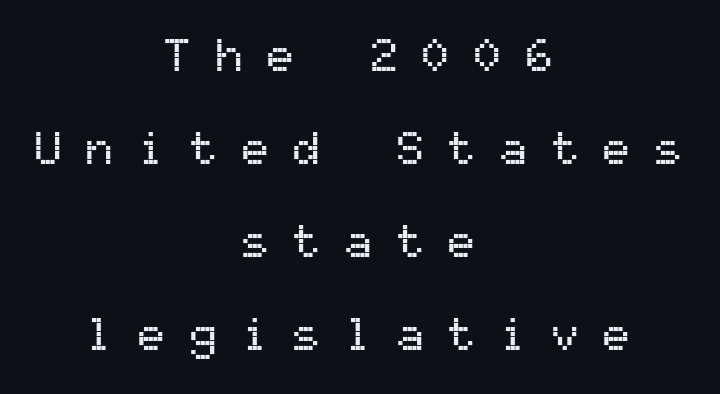
{"serif": "no", "italic": "no", "width": "normal", "stroke_contrast": "medium", "x_height": "medium", "monospaced": "yes", "underline": "no", "align": "center", "line_spacing": "loose", "line_spacing_ratio": 1.98, "letter_spacing": "wide", "letter_spacing_em": 0.5, "glyph_px": 47}
